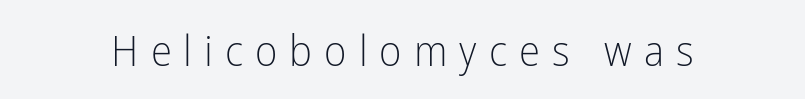
This is roman type, the default non-slanted kind. Beneath every word, the page is bare. Note the varied advance widths — an 'i' is clearly narrower than an 'm'. How are the letters spaced? Widely, with obvious added tracking. Summary of weight: not heavy and not bold. The passage shown is typeset with a sans-serif family.
